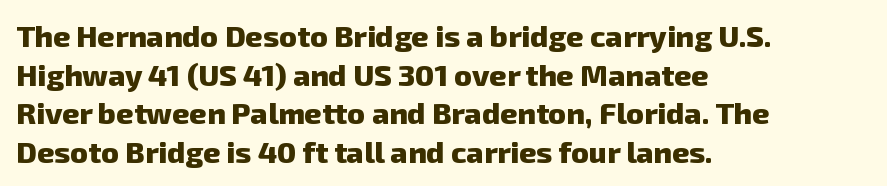
The image shows 30 px heavy sans-serif type; set left-aligned, normal line spacing (1.29x), normal letter spacing, not underlined; low stroke contrast and a medium x-height.
